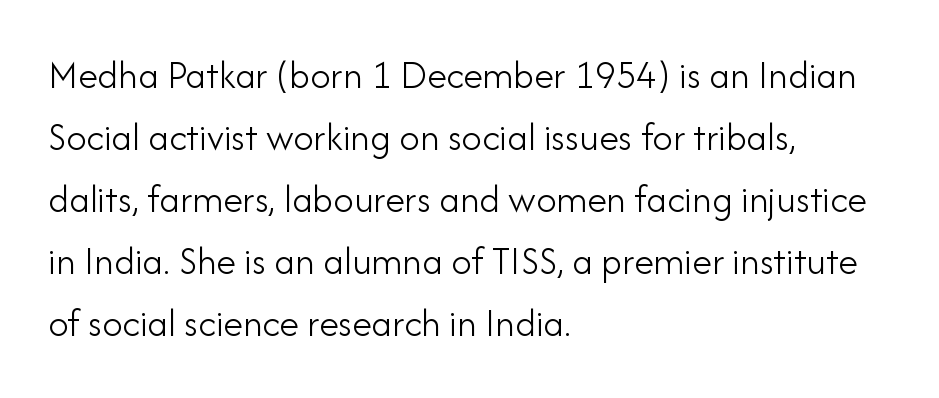
{"serif": "no", "italic": "no", "bold": "no", "weight": "light", "width": "normal", "stroke_contrast": "low", "x_height": "small", "monospaced": "no", "underline": "no", "align": "left", "line_spacing": "normal", "line_spacing_ratio": 1.55, "letter_spacing": "normal", "letter_spacing_em": 0.0, "glyph_px": 40}
